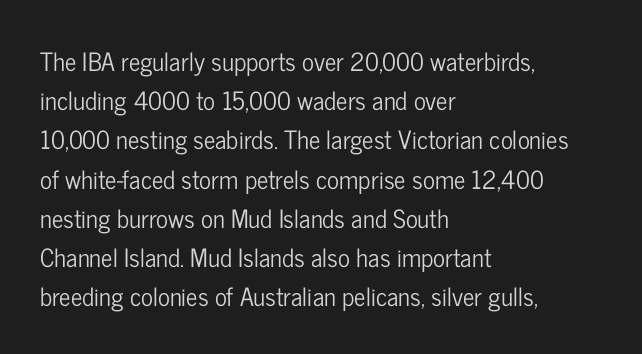
The image shows 25 px text type, upright; set left-aligned, normal line spacing (1.57x), normal letter spacing, not underlined.
